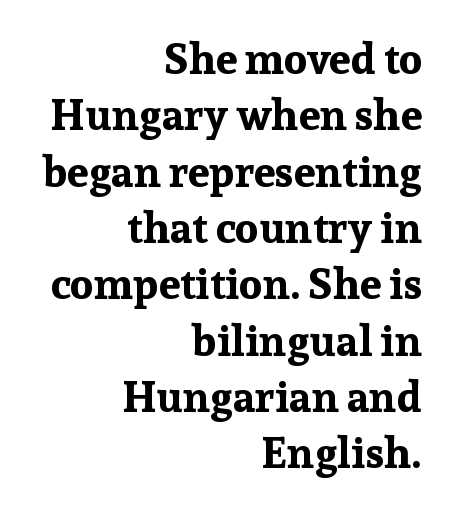
{"serif": "yes", "italic": "no", "bold": "yes", "weight": "bold", "width": "normal", "stroke_contrast": "low", "x_height": "medium", "monospaced": "no", "underline": "no", "align": "right", "line_spacing": "normal", "line_spacing_ratio": 1.31, "letter_spacing": "normal", "letter_spacing_em": 0.0, "glyph_px": 43}
